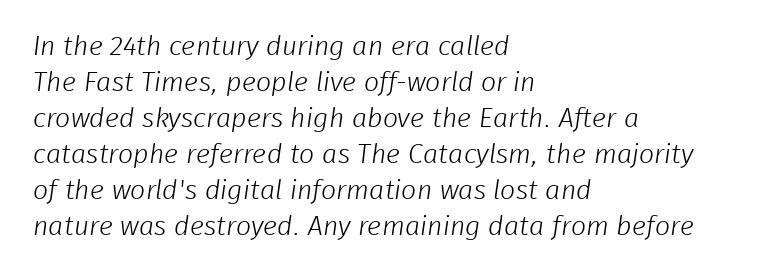
The image shows 27 px text type; set left-aligned, normal line spacing (1.33x), normal letter spacing, not underlined.
